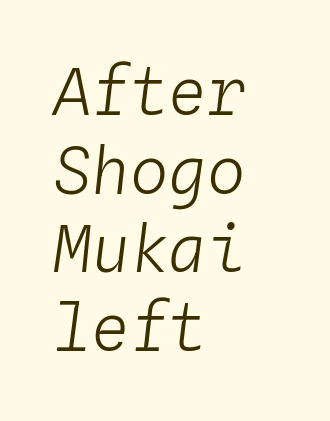
The passage shown is typed in a monospace face where columns stay perfectly aligned. Glance below the letters and you will spot only blank space. Caption: standard tracking, unaltered. Weight: not bold — regular or lighter.
